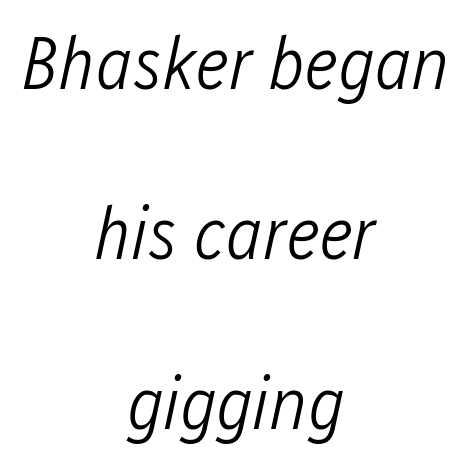
Is the type heavy? It reads as light-to-regular instead. Typeset on center — no edge is straight. Style check: oblique. Proportional: the letters do not fall into vertical columns. The leading is generous, giving the passage an open texture.
